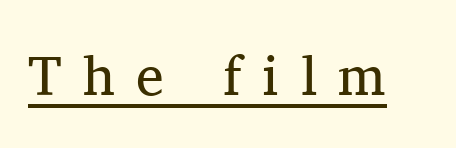
The characters are drawn with everyday or finer stroke widths. Display-style spreading of the glyphs; the letterfit is very open. Style check: upright. The specimen includes a rule beneath the text block's lines. Varying glyph widths throughout — classic text-font behaviour.
